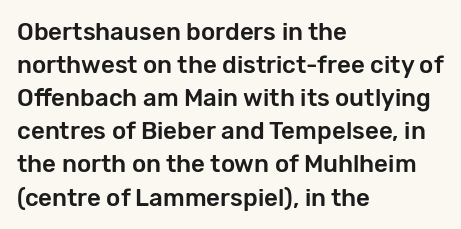
{"italic": "no", "underline": "no", "align": "left", "line_spacing": "normal", "line_spacing_ratio": 1.38, "letter_spacing": "normal", "letter_spacing_em": 0.0, "glyph_px": 24}
